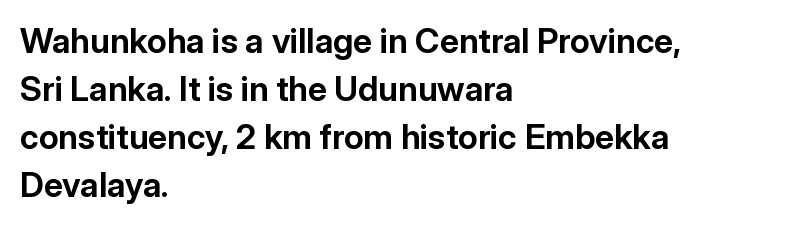
Every row of glyphs begins at an identical x-position on the left. The tracking reads as untouched default to a designer's eye. The designer left line spacing at the default. Anything drawn beneath the words? Only blank space. Type style note: lacks serifs.
